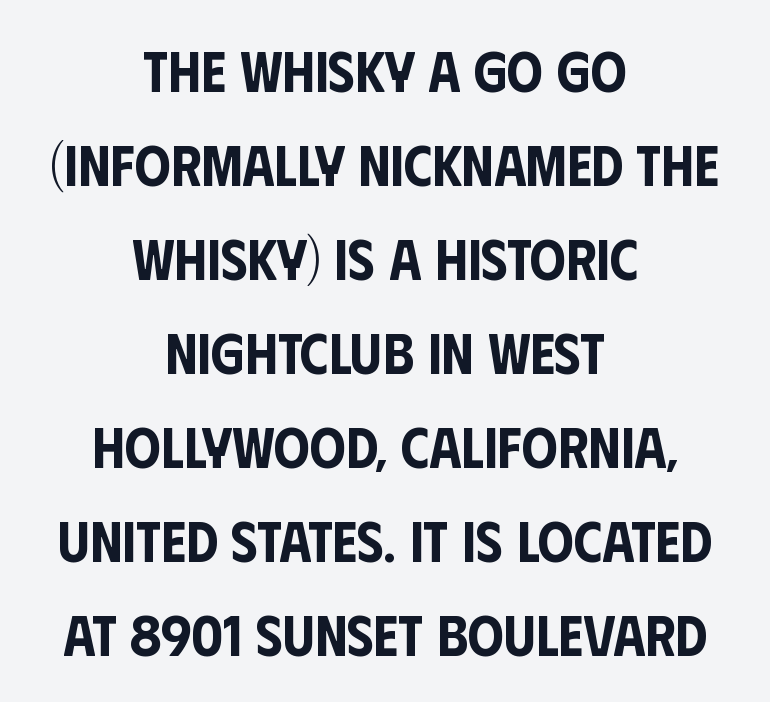
The image shows 57 px condensed sans-serif type, upright; set centered, normal line spacing (1.65x), normal letter spacing, not underlined; low stroke contrast and a large x-height.
